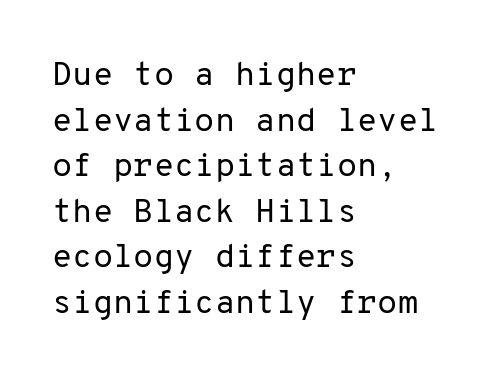
Style check: upright. The baseline area is clear. Regarding serifs, this sample does without them. Nothing unusual about the tracking: characters are spaced as the font intends. Casual observation: everything's shoved over to the left.
